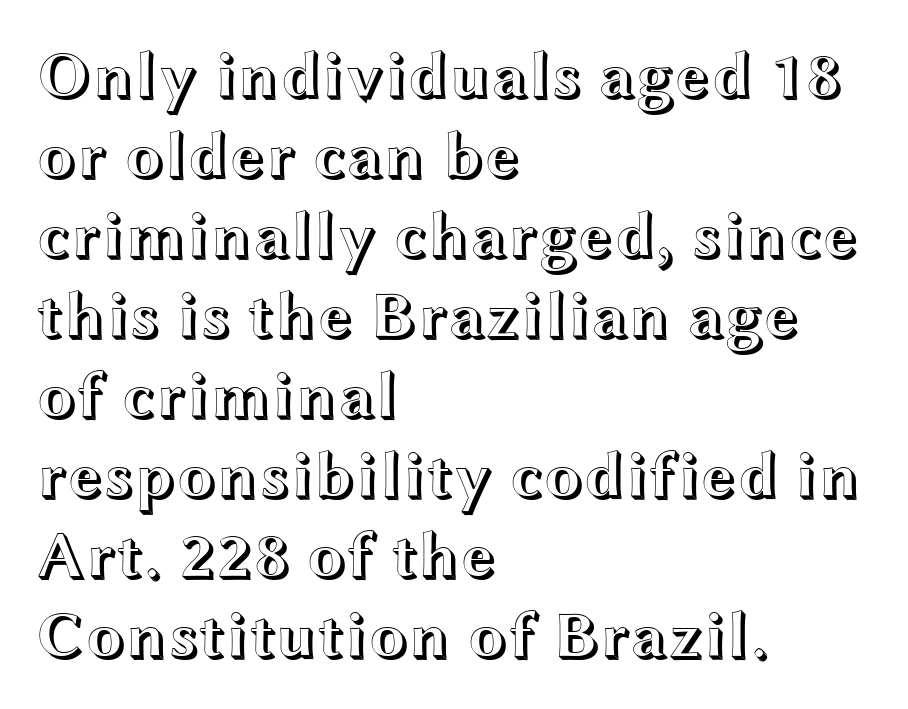
The zone under the glyphs is completely vacant. Do the characters align in a grid? No, the font is proportional. The compositor pushed each line to the left boundary. This sample uses an upright cut, with every glyph sitting square on the baseline.
